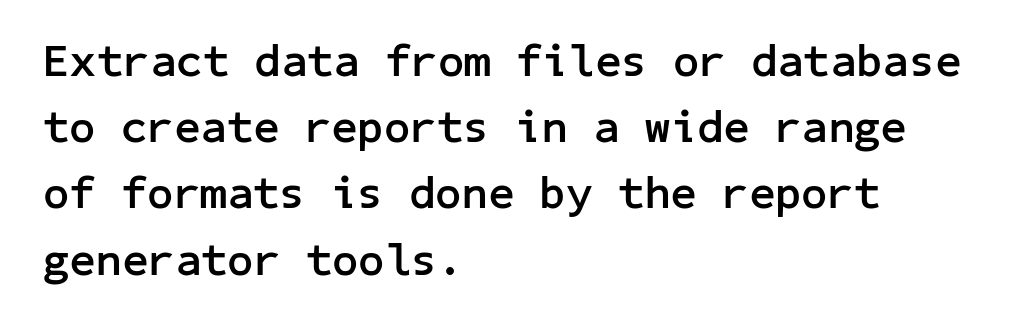
{"serif": "no", "italic": "no", "bold": "yes", "weight": "semibold", "width": "normal", "stroke_contrast": "low", "x_height": "medium", "underline": "no", "align": "left", "line_spacing": "normal", "line_spacing_ratio": 1.44, "letter_spacing": "normal", "letter_spacing_em": 0.0, "glyph_px": 46}
